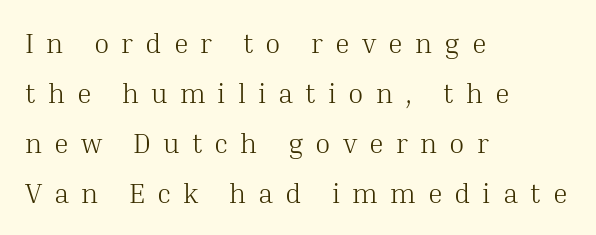
The image shows 28 px light serif type, upright; set left-aligned, line spacing 1.78x, unusually wide letter spacing (+0.43 em), not underlined; medium stroke contrast and a medium x-height.
